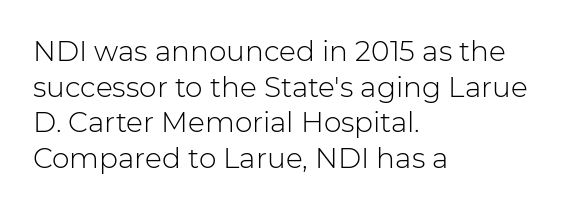
The image shows 28 px light sans-serif type, upright; set left-aligned, normal line spacing (1.27x), normal letter spacing, not underlined; low stroke contrast and a medium x-height.
